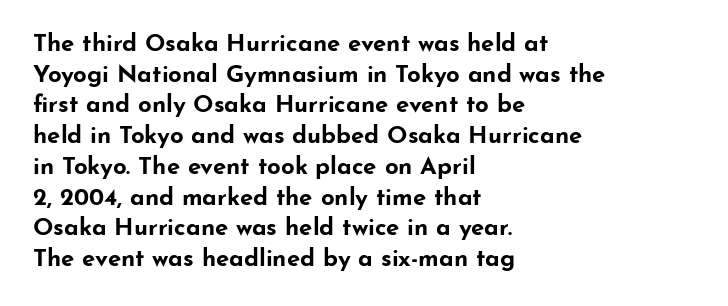
{"italic": "no", "bold": "yes", "underline": "no", "align": "left", "line_spacing": "normal", "line_spacing_ratio": 1.28, "letter_spacing": "normal", "letter_spacing_em": 0.0, "glyph_px": 24}
